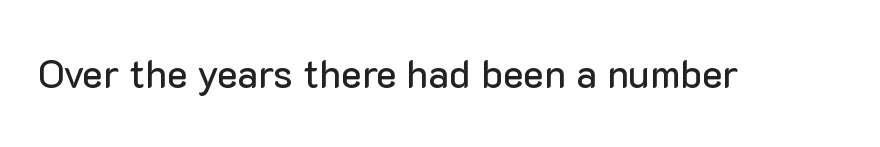
{"serif": "no", "italic": "no", "width": "normal", "stroke_contrast": "low", "x_height": "medium", "monospaced": "no", "underline": "no", "letter_spacing": "normal", "letter_spacing_em": 0.0, "glyph_px": 39}
